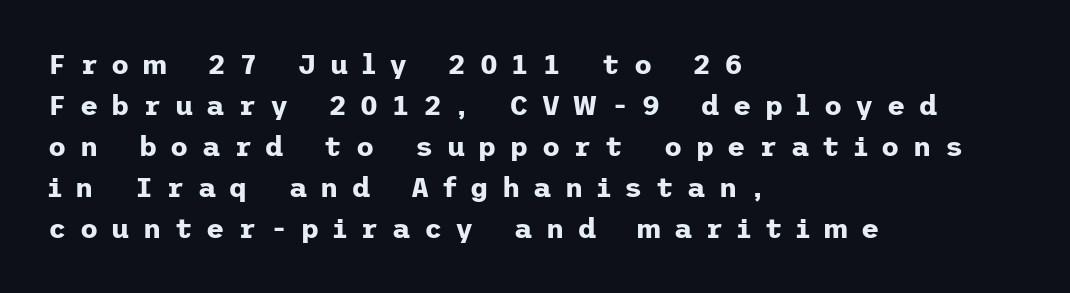
Q: Is the text bold? A: Yes.
Q: Is the text italic (slanted)? A: No, it is upright.
Q: Is the typeface a serif or a sans-serif typeface? A: Sans-serif.
Q: Is the text underlined? A: No.
Q: How is the paragraph aligned? A: Left-aligned.
Q: Is the spacing between letters normal or unusually wide? A: Unusually wide.
Q: Is the spacing between lines tight, normal or loose? A: Normal.
Q: Width (condensed, normal, or wide)? A: Normal.
Q: Stroke contrast? A: Low.
Q: x-height? A: Medium.
